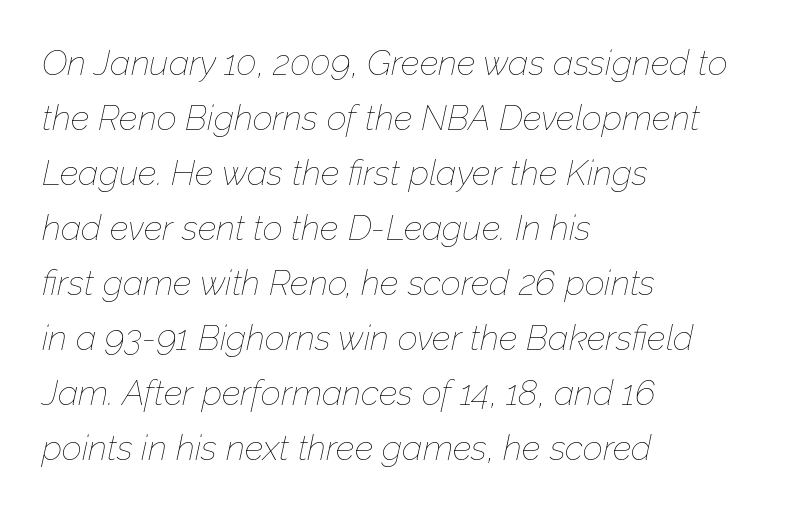
The image shows 35 px thin type, italic (leaning right); set left-aligned, normal line spacing (1.57x), normal letter spacing, not underlined; low stroke contrast and a medium x-height.
